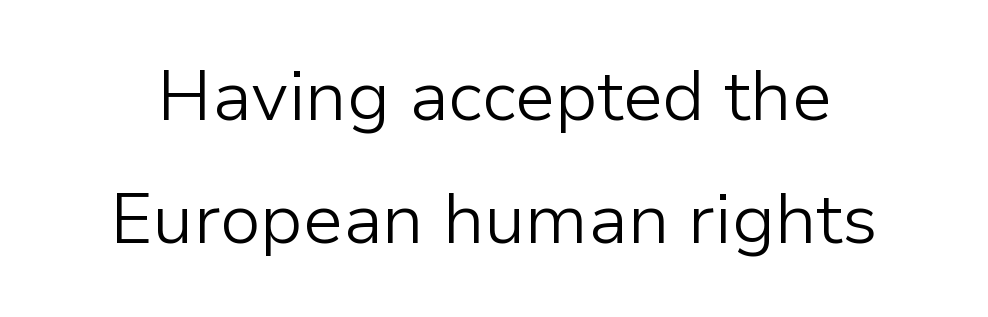
Q: Is the text bold? A: No.
Q: Is the text italic (slanted)? A: No, it is upright.
Q: Is the typeface a serif or a sans-serif typeface? A: Sans-serif.
Q: Is the text underlined? A: No.
Q: Is the spacing between letters normal or unusually wide? A: Normal.
Q: Width (condensed, normal, or wide)? A: Normal.
Q: Stroke contrast? A: Low.
Q: x-height? A: Medium.
Q: Monospaced? A: No.
